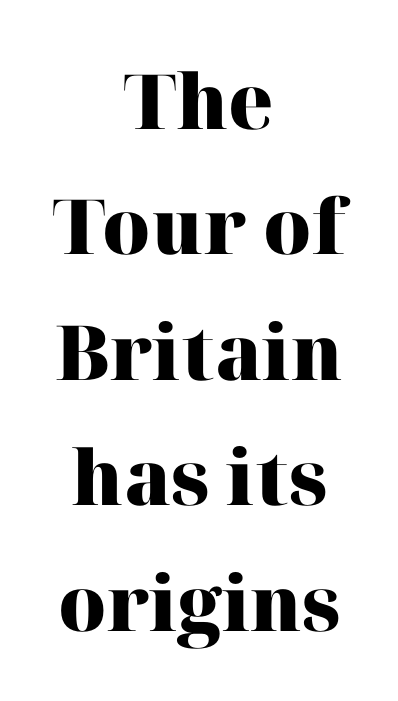
The image shows 76 px heavy serif type, upright; set centered, normal line spacing (1.65x), normal letter spacing, not underlined; high stroke contrast and a medium x-height.
